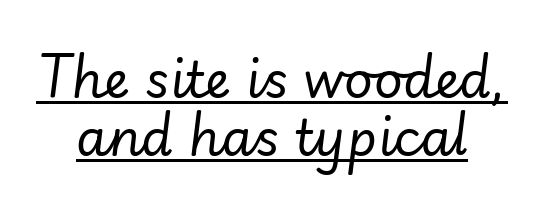
The image shows 50 px regular-weight type, italic (leaning right); set centered, line spacing 1.17x, normal letter spacing, underlined; low stroke contrast and a small x-height.
